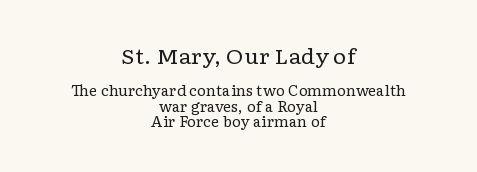
Of the two passages, the one on top uses the larger point size. Regarding leading, the lines here are crowded together. Teacher's note: observe the equal gaps on both sides — that is centered alignment. Stems and bowls with no extra thickness — not bold.
